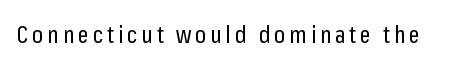
Q: Is the text bold? A: No.
Q: Is the text italic (slanted)? A: No, it is upright.
Q: Is the text underlined? A: No.
